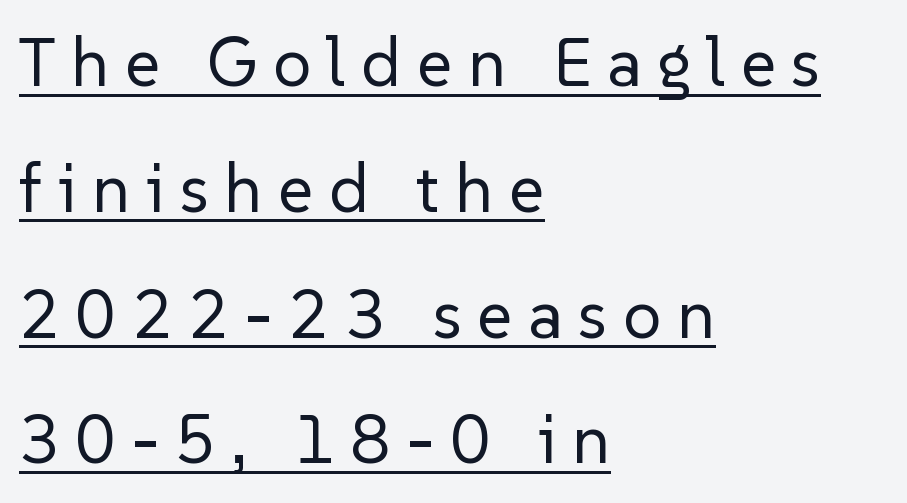
{"serif": "no", "italic": "no", "bold": "no", "weight": "regular", "width": "normal", "stroke_contrast": "low", "x_height": "medium", "monospaced": "no", "underline": "yes", "align": "left", "line_spacing_ratio": 1.85, "letter_spacing": "wide", "letter_spacing_em": 0.23, "glyph_px": 68}
